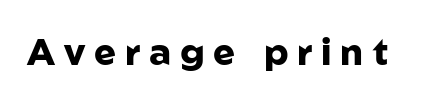
{"serif": "no", "italic": "no", "bold": "yes", "weight": "heavy", "width": "normal", "stroke_contrast": "low", "x_height": "medium", "monospaced": "no", "underline": "no", "letter_spacing": "wide", "letter_spacing_em": 0.24, "glyph_px": 37}
